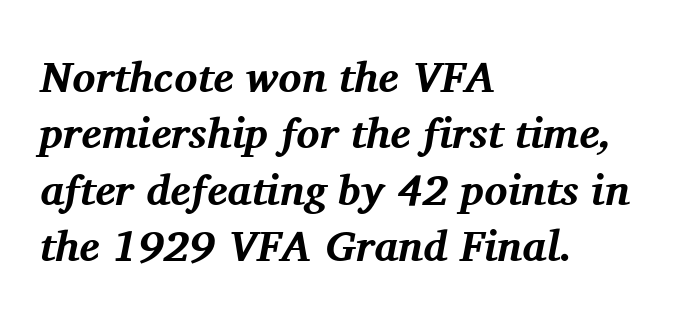
{"serif": "yes", "italic": "yes", "lean": "right", "slant_degrees": 11, "bold": "yes", "weight": "bold", "width": "normal", "stroke_contrast": "medium", "x_height": "medium", "monospaced": "no", "underline": "no", "align": "left", "line_spacing": "normal", "line_spacing_ratio": 1.31, "letter_spacing": "normal", "letter_spacing_em": 0.0, "glyph_px": 43}
